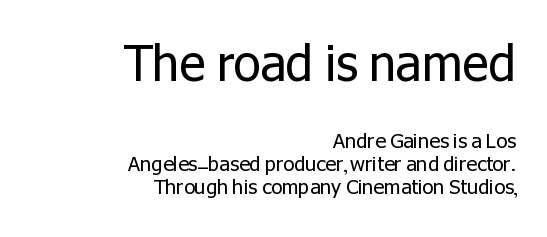
{"serif": "no", "italic": "no", "bold": "no", "weight": "regular", "width": "normal", "stroke_contrast": "low", "x_height": "medium", "monospaced": "no", "underline": "no", "align": "right", "line_spacing_ratio": 1.16, "letter_spacing": "normal", "letter_spacing_em": 0.0, "larger_block": "first", "size_ratio": 2.45, "glyph_px": 49}
